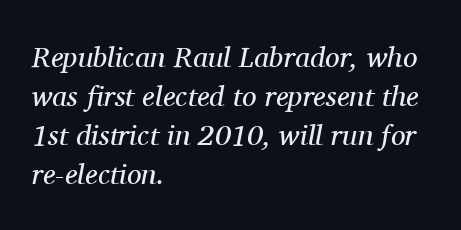
{"serif": "yes", "italic": "yes", "lean": "right", "slant_degrees": 11, "bold": "no", "weight": "regular", "width": "normal", "stroke_contrast": "medium", "x_height": "medium", "monospaced": "no", "underline": "no", "align": "left", "line_spacing": "normal", "line_spacing_ratio": 1.35, "letter_spacing": "normal", "letter_spacing_em": 0.0, "glyph_px": 29}
